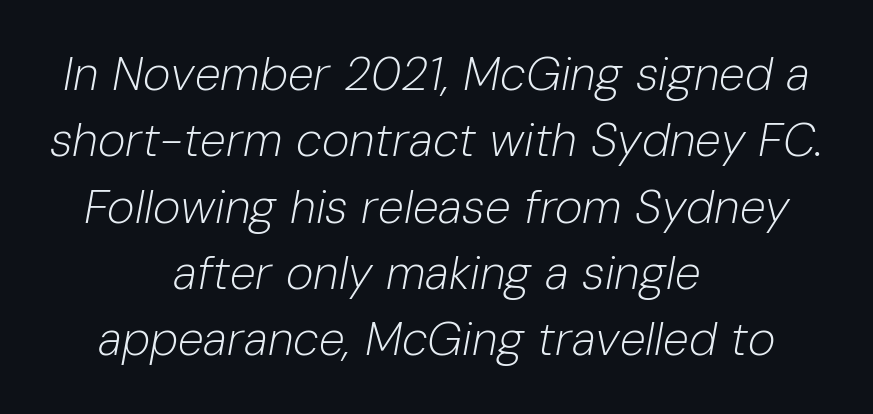
{"italic": "yes", "lean": "right", "slant_degrees": 10, "bold": "no", "weight": "light", "width": "normal", "stroke_contrast": "low", "x_height": "medium", "monospaced": "no", "underline": "no", "align": "center", "line_spacing": "normal", "line_spacing_ratio": 1.41, "letter_spacing": "normal", "letter_spacing_em": 0.0, "glyph_px": 47}
